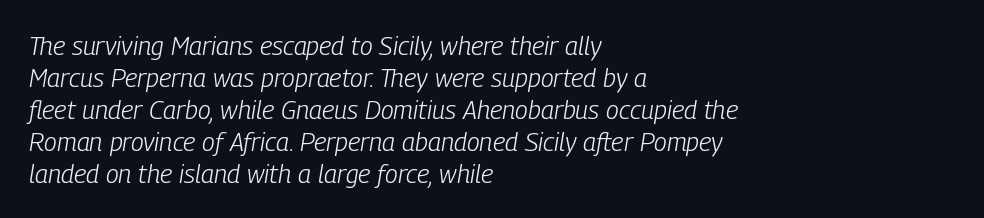
The image shows 26 px text type, italic (leaning right); set left-aligned, line spacing 1.23x, normal letter spacing, not underlined.
